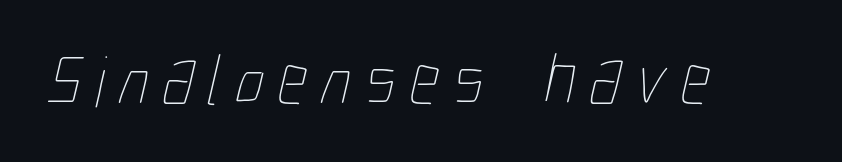
{"bold": "no", "weight": "thin", "width": "condensed", "stroke_contrast": "low", "x_height": "medium", "monospaced": "no", "underline": "no", "glyph_px": 73}
